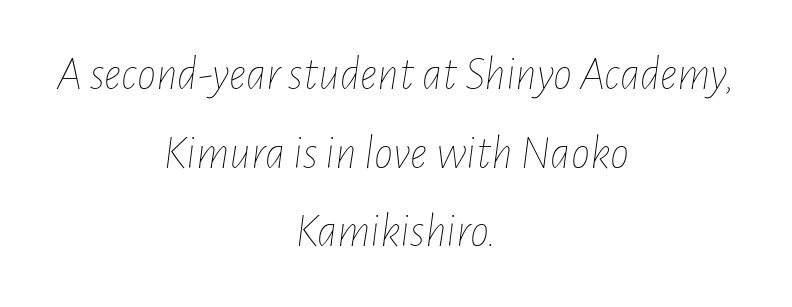
Each row of text sits above clean, open space. Ink coverage per letter is moderate at most. You could not count columns in this text — the font is proportionally spaced. A student would call this center alignment; a typographer would say set centered. In terms of letterspacing, this is plain default setting.
